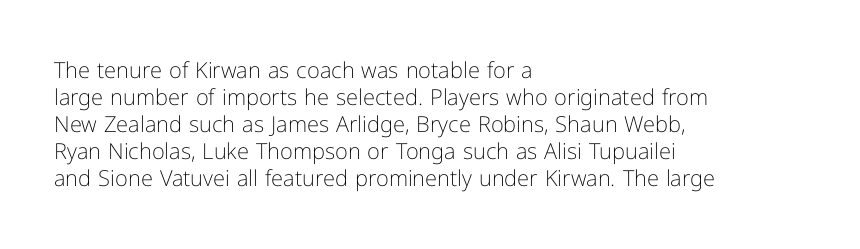
Beneath every word, the page is bare. The lettering holds an erect, upright posture throughout. Caption: face not bold, strokes unweighted. The gaps between neighbouring characters are ordinary and unremarkable.
